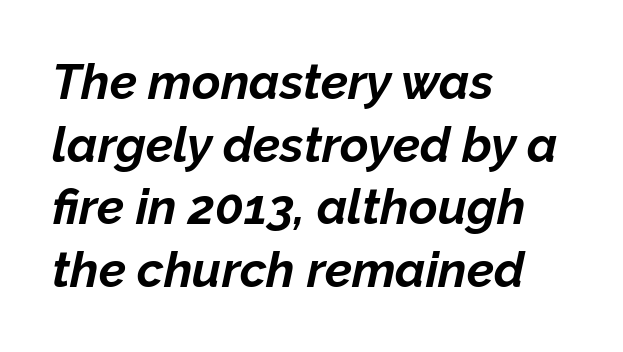
Q: Is the text bold? A: Yes.
Q: Is the text italic (slanted)? A: Yes, it leans right by about 12 degrees.
Q: Is the text underlined? A: No.
Q: How is the paragraph aligned? A: Left-aligned.
Q: Is the spacing between letters normal or unusually wide? A: Normal.
Q: Is the spacing between lines tight, normal or loose? A: Normal.
Q: Width (condensed, normal, or wide)? A: Normal.
Q: Stroke contrast? A: Low.
Q: x-height? A: Medium.
Q: Monospaced? A: No.
